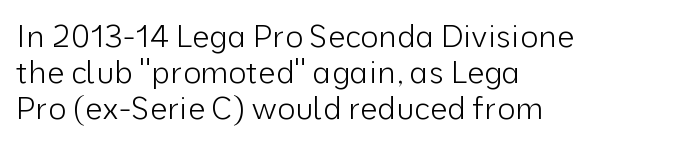
Upright lettering throughout. Weight: not bold — regular or lighter. You could not count columns in this text — the font is proportionally spaced. Does extra space separate the letters? No, they use regular spacing.
